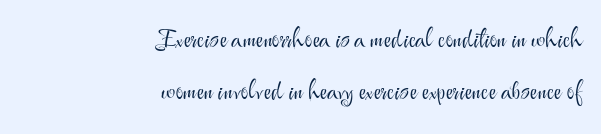
Is there much room between lines? Yes — plenty of vertical air separates them. Stems and bowls with no extra thickness — not bold. Bare-footed words on every line. The rag falls on the left side of this text block. There is no visible air inserted between adjacent glyphs.
